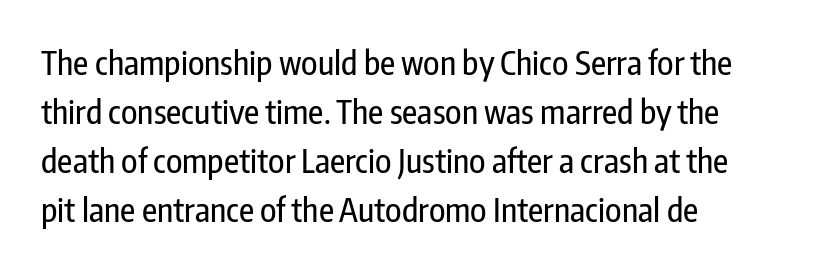
The tracking reads as untouched default to a designer's eye. Decoration check: the copy has no underline. Ascenders rise straight up at ninety degrees. The compositor pushed each line to the left boundary.
